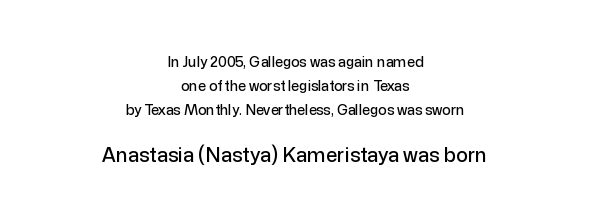
{"italic": "no", "underline": "no", "align": "center", "line_spacing_ratio": 1.73, "letter_spacing": "normal", "letter_spacing_em": 0.0, "larger_block": "second", "size_ratio": 1.43, "glyph_px": 20}
